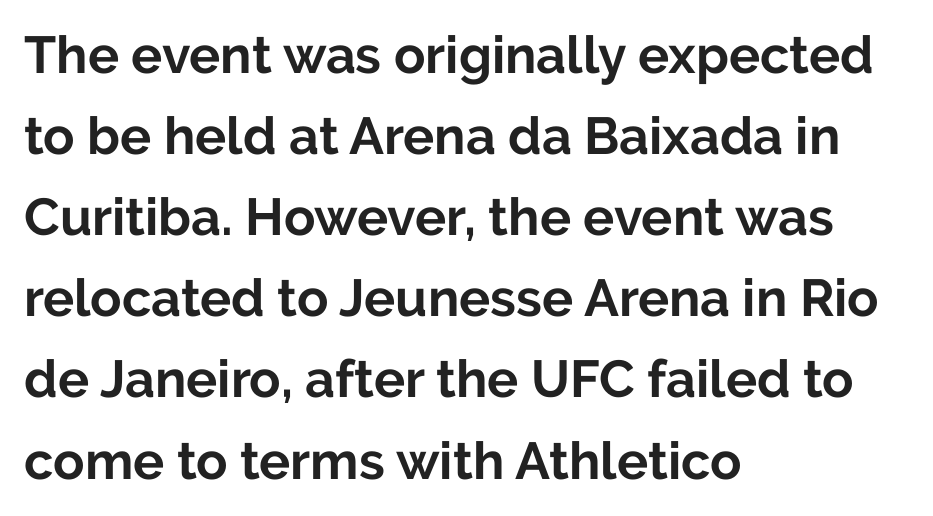
{"serif": "no", "italic": "no", "bold": "yes", "weight": "bold", "width": "normal", "stroke_contrast": "low", "x_height": "medium", "monospaced": "no", "underline": "no", "align": "left", "line_spacing": "normal", "line_spacing_ratio": 1.56, "letter_spacing": "normal", "letter_spacing_em": 0.0, "glyph_px": 52}
